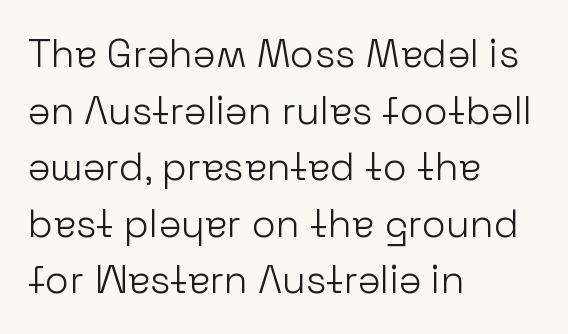
{"serif": "no", "italic": "no", "bold": "no", "weight": "light", "width": "normal", "stroke_contrast": "low", "x_height": "medium", "monospaced": "no", "underline": "no", "align": "left", "line_spacing": "normal", "line_spacing_ratio": 1.45, "letter_spacing": "normal", "letter_spacing_em": 0.0, "glyph_px": 39}
